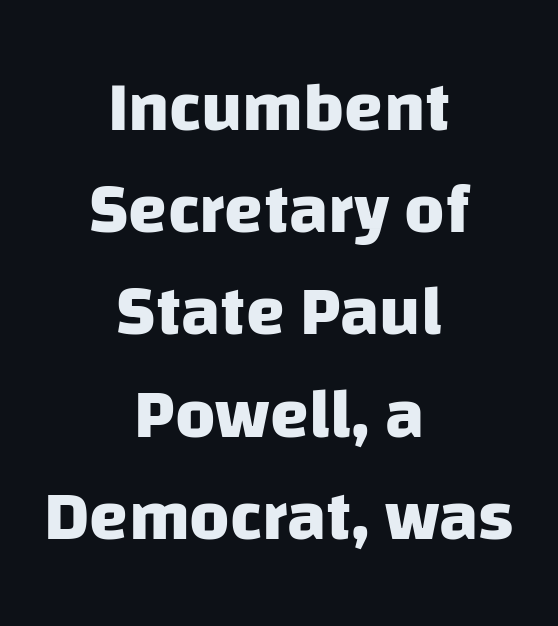
These words are printed bold, with thick strokes throughout. A clean baseline with only descenders dipping below it. Examine the stroke ends and you'll find no serifs. Every row of glyphs is offset so its center matches the block's center. Is this a fixed-width face? No — the glyphs have proportional, varying widths. Rows of type keep a routine distance in the vertical direction.
